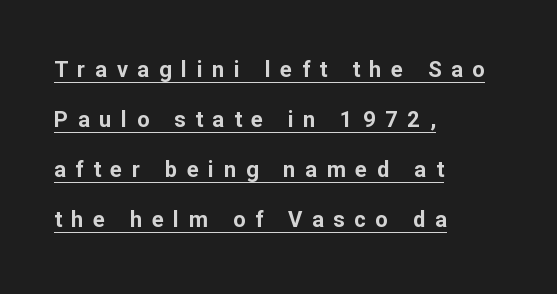
Q: Is the text bold? A: Yes.
Q: Is the text italic (slanted)? A: No, it is upright.
Q: Is the text underlined? A: Yes.
Q: How is the paragraph aligned? A: Left-aligned.
Q: Is the spacing between letters normal or unusually wide? A: Unusually wide.
Q: Is the spacing between lines tight, normal or loose? A: Loose.
